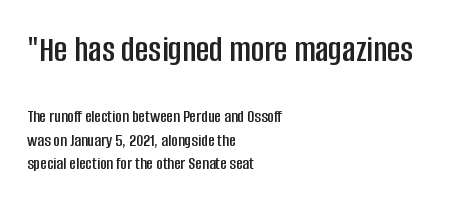
Designer's note — italics off, roman on. Size contrast runs from large at the top to small at the bottom. Nope, no serifs anywhere on these letters. The line texture is even and compact thanks to regular tracking.
